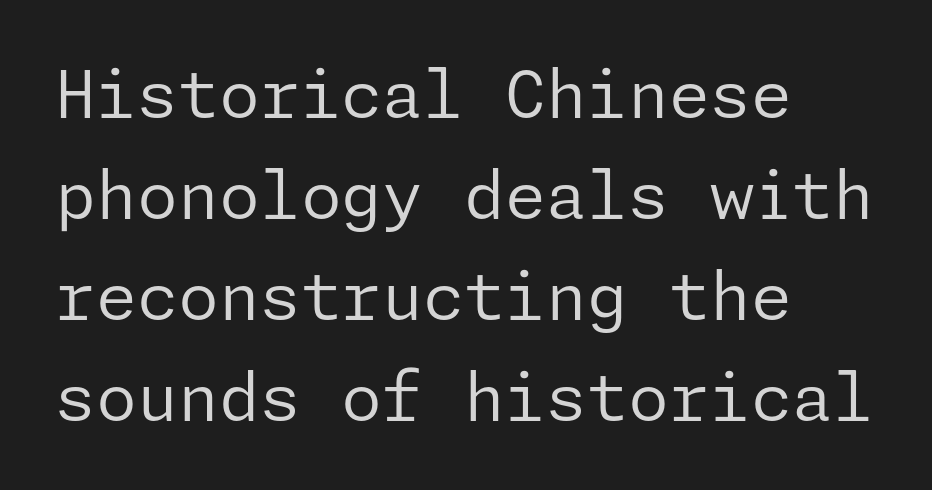
Q: Is the text bold? A: No.
Q: Is the text italic (slanted)? A: No, it is upright.
Q: Is the typeface a serif or a sans-serif typeface? A: Sans-serif.
Q: Is the text underlined? A: No.
Q: How is the paragraph aligned? A: Left-aligned.
Q: Is the spacing between letters normal or unusually wide? A: Normal.
Q: Is the spacing between lines tight, normal or loose? A: Normal.
Q: Width (condensed, normal, or wide)? A: Normal.
Q: Stroke contrast? A: Low.
Q: x-height? A: Medium.
